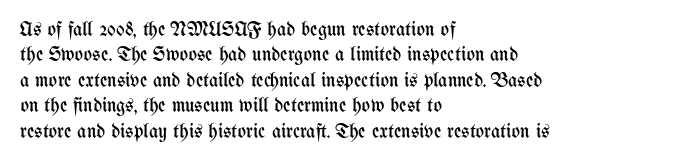
The image shows 20 px text type, upright; set left-aligned, normal line spacing (1.27x), normal letter spacing, not underlined.
